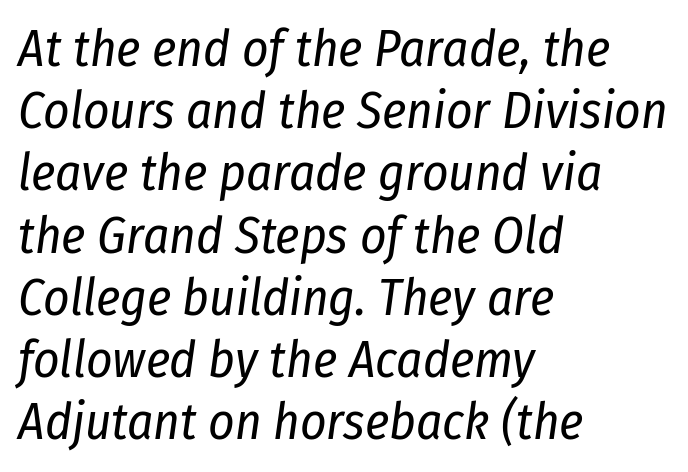
{"italic": "yes", "lean": "right", "slant_degrees": 8, "bold": "no", "weight": "regular", "width": "condensed", "stroke_contrast": "low", "x_height": "medium", "monospaced": "no", "underline": "no", "align": "left", "line_spacing_ratio": 1.22, "letter_spacing": "normal", "letter_spacing_em": 0.0, "glyph_px": 51}
